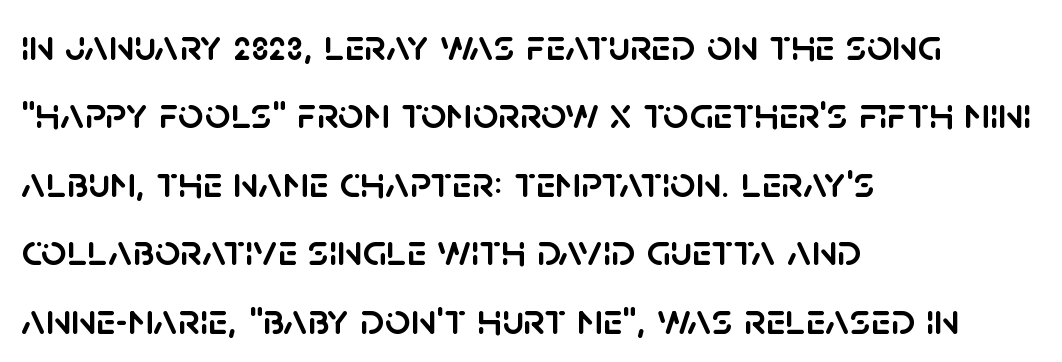
{"serif": "no", "italic": "no", "width": "normal", "stroke_contrast": "low", "x_height": "large", "monospaced": "no", "underline": "no", "align": "left", "line_spacing": "normal", "line_spacing_ratio": 1.52, "letter_spacing": "normal", "letter_spacing_em": 0.0, "glyph_px": 45}
